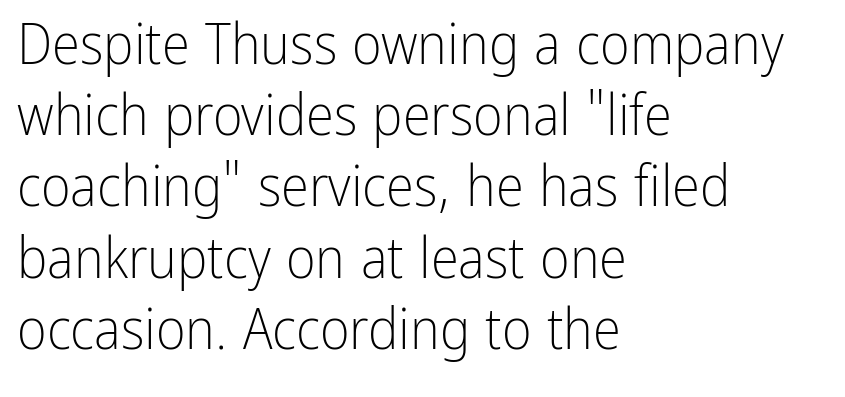
Q: Is the text bold? A: No.
Q: Is the text italic (slanted)? A: No, it is upright.
Q: Is the typeface a serif or a sans-serif typeface? A: Sans-serif.
Q: Is the text underlined? A: No.
Q: How is the paragraph aligned? A: Left-aligned.
Q: Is the spacing between letters normal or unusually wide? A: Normal.
Q: Is the spacing between lines tight, normal or loose? A: Normal.
Q: Width (condensed, normal, or wide)? A: Condensed.
Q: Stroke contrast? A: Low.
Q: x-height? A: Medium.
Q: Monospaced? A: No.
